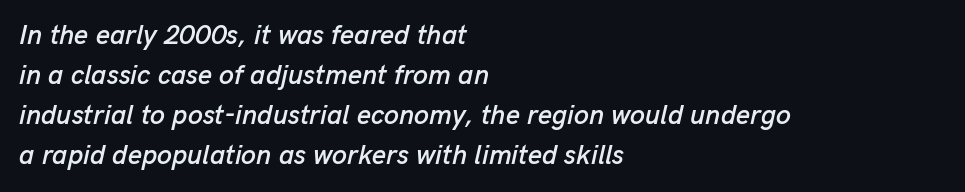
What stands out about the letter spacing? Nothing — it is the standard amount. A student would call this left alignment; a typographer would say flush left, rag right. The baseline area is clear. Designer's note — italics engaged.
